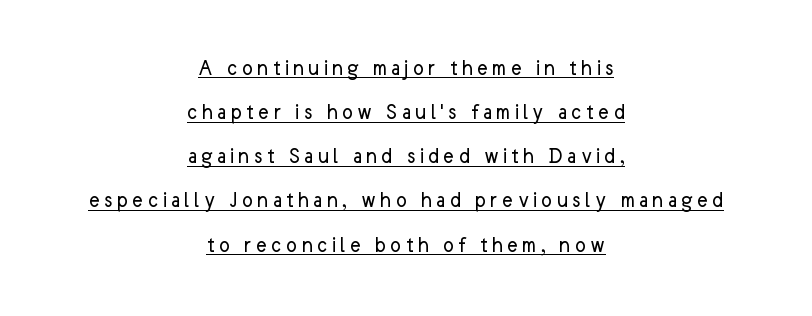
{"italic": "no", "bold": "no", "underline": "yes", "align": "center", "line_spacing": "loose", "line_spacing_ratio": 1.92, "glyph_px": 23}
